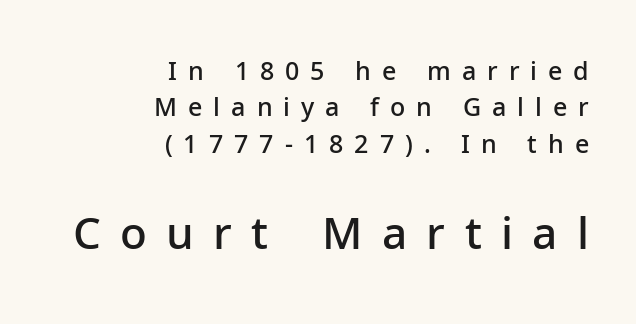
Notice how descenders clear the ascenders below comfortably — that's standard leading. Regarding serifs, this sample does without them. The face used here appears at its bigger size in the lower chunk. Only glyphs here, with clear space below each row.
